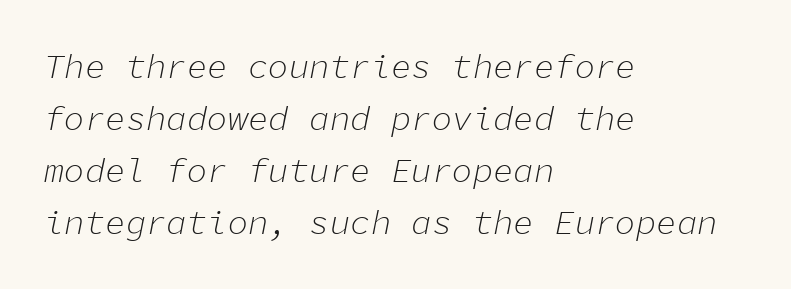
{"italic": "yes", "lean": "right", "slant_degrees": 11, "bold": "no", "weight": "light", "width": "normal", "stroke_contrast": "low", "x_height": "medium", "monospaced": "yes", "underline": "no", "align": "left", "line_spacing": "normal", "line_spacing_ratio": 1.53, "letter_spacing": "normal", "letter_spacing_em": 0.0, "glyph_px": 34}
